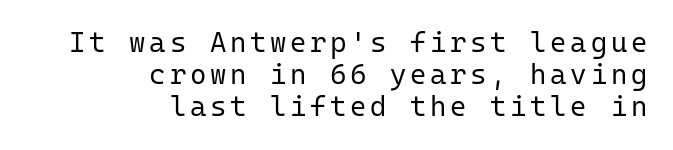
You could barely slide anything between these rows. Does the copy run flush right? Yes — the right margin is perfectly even. A quiet, ordinary-to-light weight characterises the typeface. The typeface chosen for these lines omits serifs. Do the characters align in a grid? Yes, the font is monospaced.
